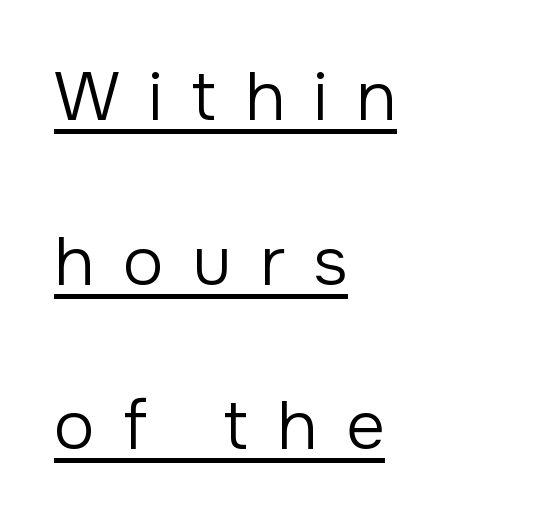
Type style note: lacks serifs. The lines are quadded left. Honestly, the underline is the first thing you notice here. Between one letter and the next there's a generous, obvious gap.
